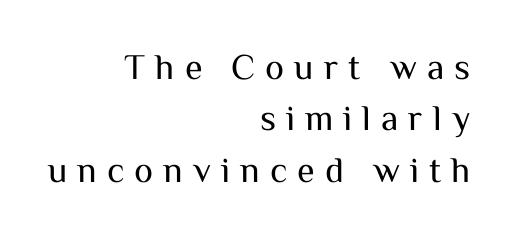
Q: Is the text bold? A: No.
Q: Is the text italic (slanted)? A: No, it is upright.
Q: Is the typeface a serif or a sans-serif typeface? A: Sans-serif.
Q: Is the text underlined? A: No.
Q: How is the paragraph aligned? A: Right-aligned.
Q: Is the spacing between letters normal or unusually wide? A: Unusually wide.
Q: Is the spacing between lines tight, normal or loose? A: Normal.
Q: Width (condensed, normal, or wide)? A: Normal.
Q: Stroke contrast? A: Medium.
Q: x-height? A: Medium.
Q: Monospaced? A: No.
